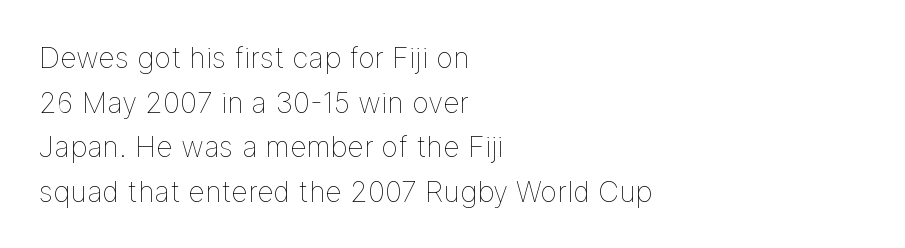
The image shows 29 px thin type, upright; set left-aligned, normal line spacing (1.54x), normal letter spacing, not underlined; low stroke contrast and a medium x-height.
